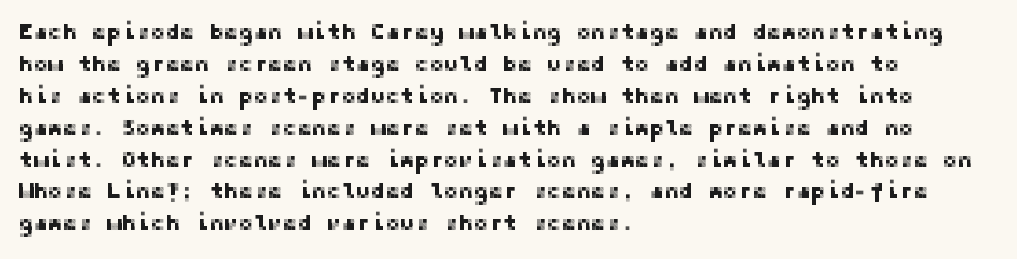
Q: Is the text italic (slanted)? A: No, it is upright.
Q: Is the text underlined? A: No.
Q: How is the paragraph aligned? A: Left-aligned.
Q: Is the spacing between letters normal or unusually wide? A: Normal.
Q: Is the spacing between lines tight, normal or loose? A: Normal.
